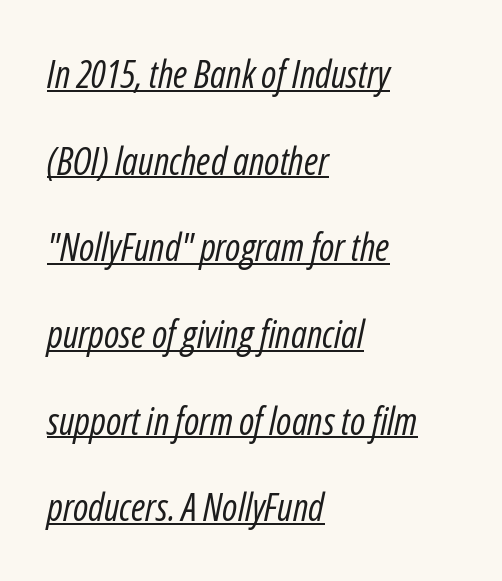
{"italic": "yes", "lean": "right", "slant_degrees": 12, "bold": "no", "weight": "regular", "width": "condensed", "stroke_contrast": "low", "x_height": "medium", "monospaced": "no", "underline": "yes", "align": "left", "line_spacing": "loose", "line_spacing_ratio": 2.28, "letter_spacing": "normal", "letter_spacing_em": 0.0, "glyph_px": 38}
